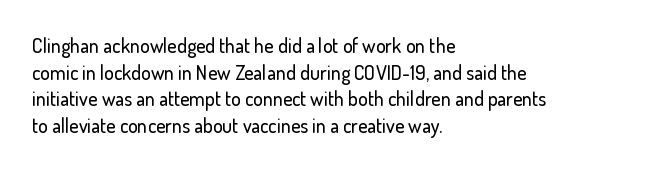
Q: Is the text italic (slanted)? A: No, it is upright.
Q: Is the text underlined? A: No.
Q: How is the paragraph aligned? A: Left-aligned.
Q: Is the spacing between letters normal or unusually wide? A: Normal.
Q: Is the spacing between lines tight, normal or loose? A: Normal.
